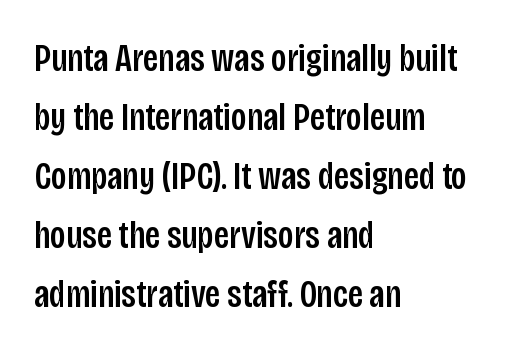
These lines keep a tight, regular rhythm from letter to letter. The letters advance in unequal steps, a hallmark of proportional type. Is the block centered? No — it sits flush against the left margin. The face used here is a sans, in the tradition of grotesques and geometrics.
